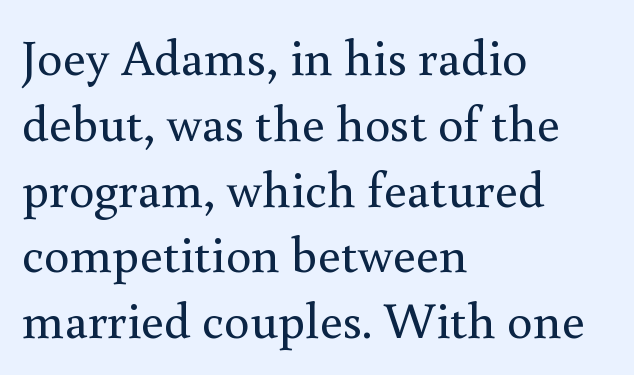
The image shows 51 px regular-weight serif type, upright; set left-aligned, normal line spacing (1.29x), normal letter spacing, not underlined; medium stroke contrast and a small x-height.
